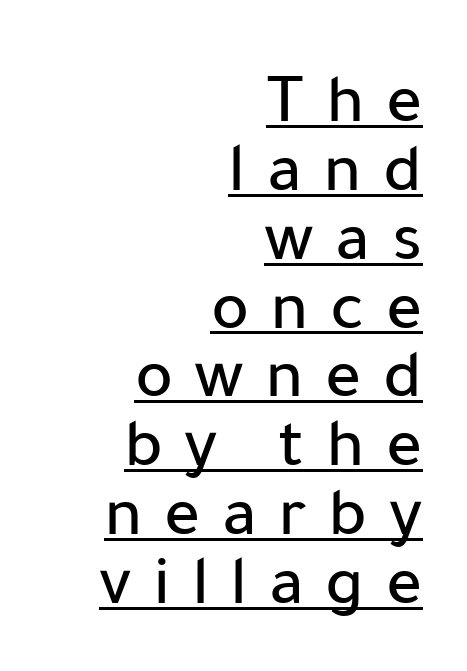
{"serif": "no", "italic": "no", "width": "normal", "stroke_contrast": "low", "x_height": "medium", "monospaced": "no", "underline": "yes", "align": "right", "line_spacing": "tight", "line_spacing_ratio": 0.97, "letter_spacing": "wide", "letter_spacing_em": 0.3, "glyph_px": 71}
